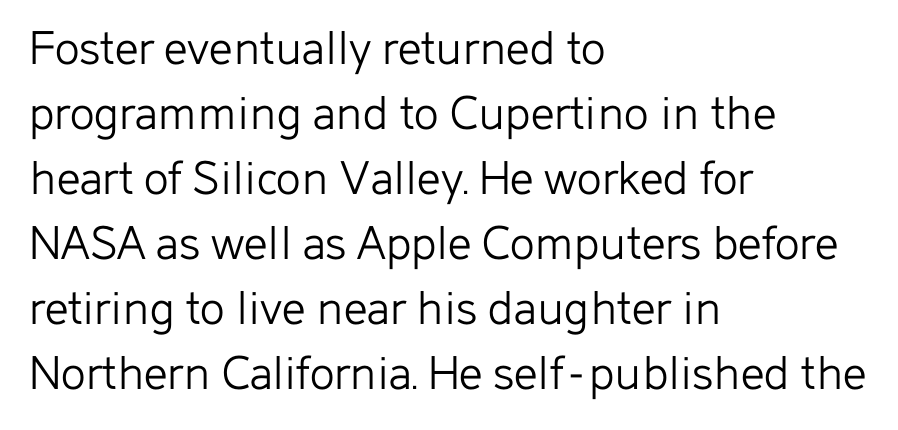
The image shows 52 px light sans-serif type, upright; set left-aligned, normal line spacing (1.25x), normal letter spacing, not underlined; low stroke contrast and a medium x-height.
